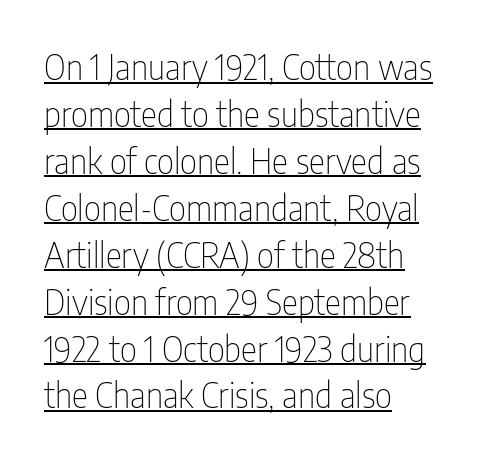
Stem width sits at or under what a default text font uses. These lines are composed in type without serifs. This rendering leaves character spacing at its baseline value. Casual observation: everything's shoved over to the left. The lettering is marked with a stroke running underneath it. Rendered with straight, roman letterforms.
